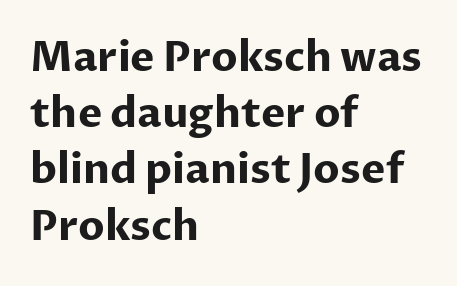
If you measured baseline to baseline, you'd find a middling distance. The line texture is even and compact thanks to regular tracking. Teacher's note: observe the even left margin — that is flush-left alignment. The sample has been set heavy, in full bold. The glyphs are unaccompanied by any horizontal stroke below them.
